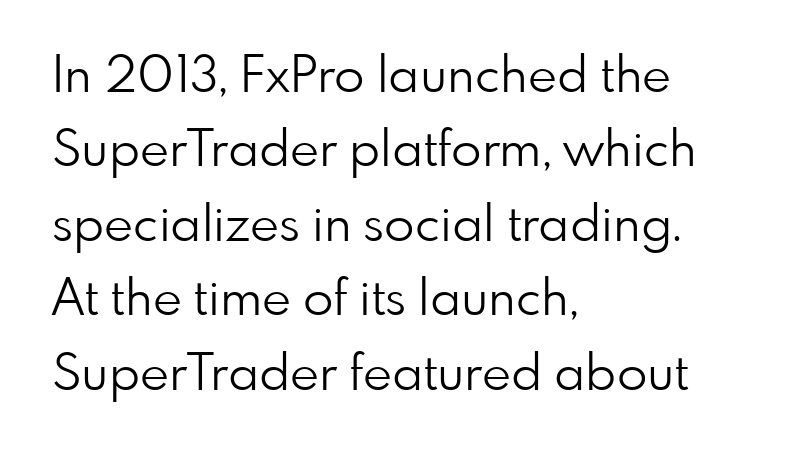
{"serif": "no", "italic": "no", "bold": "no", "weight": "light", "width": "normal", "stroke_contrast": "low", "x_height": "small", "monospaced": "no", "underline": "no", "align": "left", "line_spacing": "normal", "line_spacing_ratio": 1.49, "letter_spacing": "normal", "letter_spacing_em": 0.0, "glyph_px": 50}
